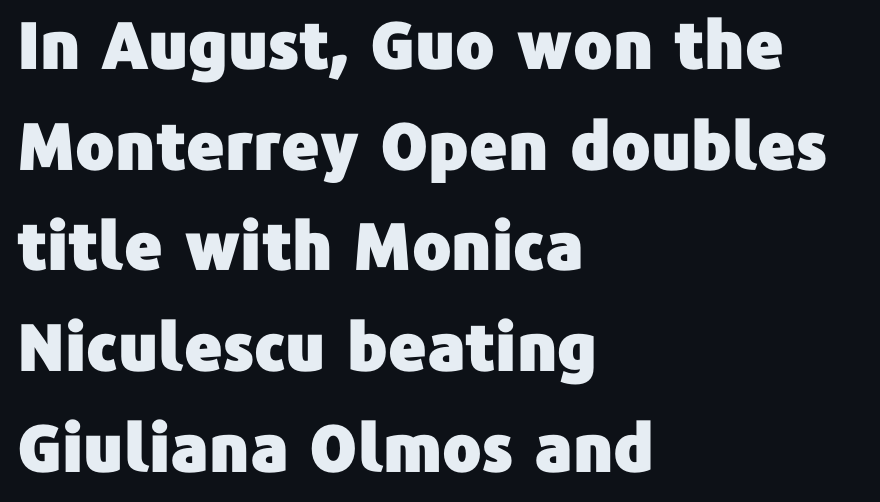
The image shows 65 px sans-serif type, upright; set left-aligned, normal line spacing (1.55x), normal letter spacing, not underlined; low stroke contrast and a medium x-height.
